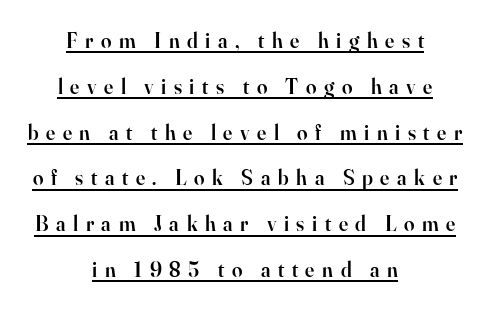
Which margin do the lines hug? Neither — every line sits in the middle. There is plenty of visible air inserted between adjacent glyphs. No italicization has been applied; the sample stays upright. Does the leading feel generous? Absolutely, it's lavish. Notice the strokes are somewhat thickened but not fully heavy: this is a semibold. Students, observe the line beneath the letters — that is underlining.
